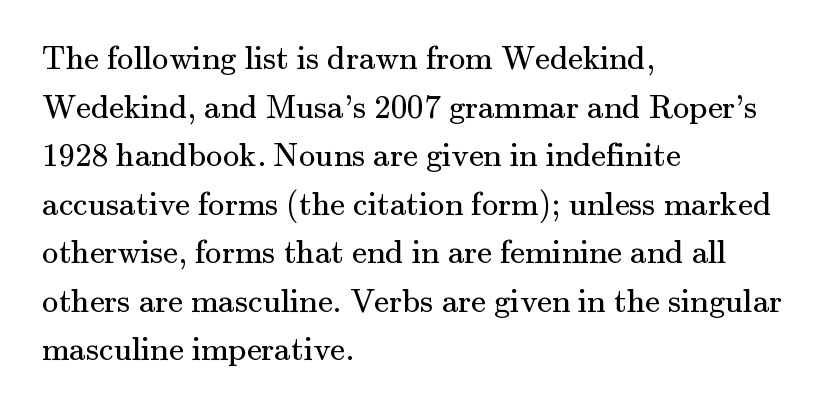
The image shows 33 px regular-weight serif type, upright; set left-aligned, normal line spacing (1.47x), normal letter spacing, not underlined; medium stroke contrast and a small x-height.
